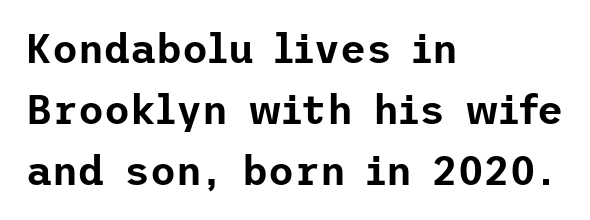
The image shows 40 px sans-serif type, upright; set left-aligned, normal line spacing (1.52x), normal letter spacing, not underlined; low stroke contrast and a medium x-height.
